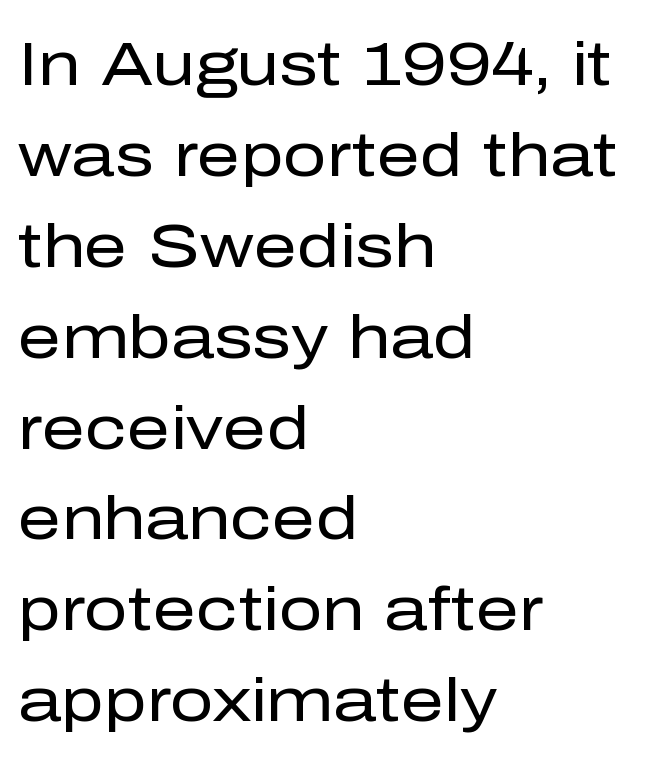
The image shows 61 px regular-weight sans-serif type, upright; set left-aligned, normal line spacing (1.49x), normal letter spacing, not underlined; low stroke contrast and a medium x-height.
